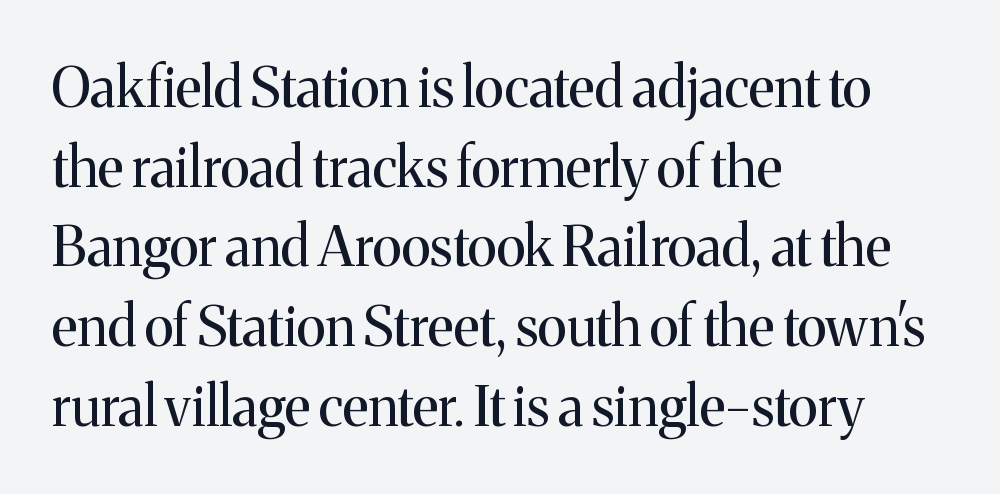
The image shows 55 px regular-weight serif type, upright; set left-aligned, normal line spacing (1.45x), normal letter spacing, not underlined; medium stroke contrast and a medium x-height.
